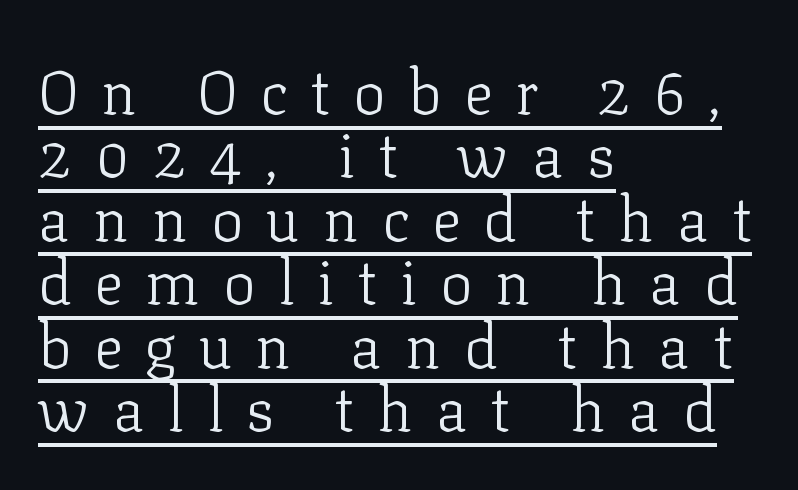
The image shows 61 px light serif type, upright; set left-aligned, tight line spacing (1.04x), unusually wide letter spacing (+0.37 em), underlined; low stroke contrast and a medium x-height.
